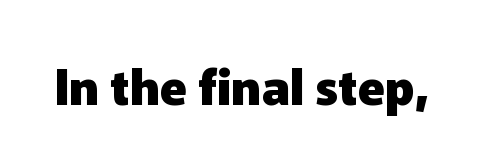
Think of a printed novel: that variable character pitch is what you see here. Has an underline been added? It has not. These lines keep a tight, regular rhythm from letter to letter. In terms of weight, the rendering is a true, heavy bold. Posture: vertical.
